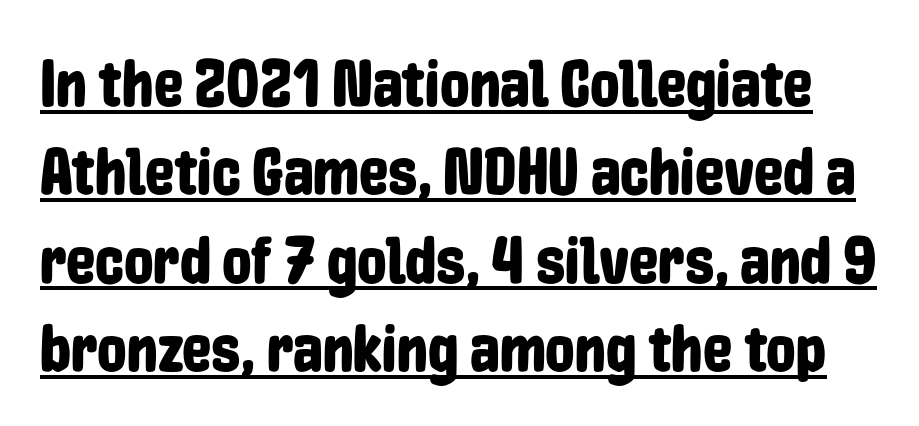
{"serif": "no", "italic": "no", "width": "condensed", "stroke_contrast": "low", "x_height": "medium", "monospaced": "no", "underline": "yes", "line_spacing": "normal", "line_spacing_ratio": 1.34, "letter_spacing": "normal", "letter_spacing_em": 0.0, "glyph_px": 66}
